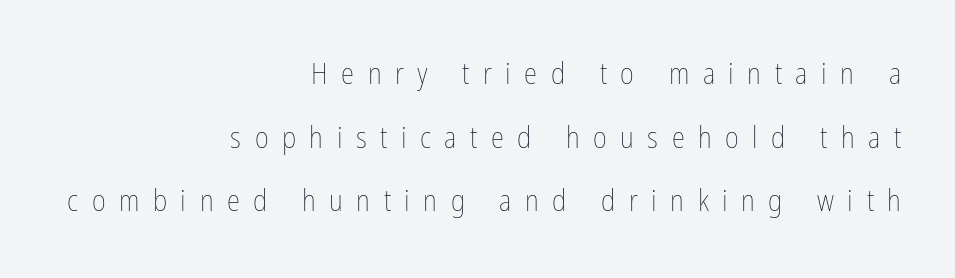
The font is comparable to plain body text, perhaps lighter. Leading is clearly above the norm, producing a sparse column. These lines are set flush right with a ragged left edge. Short note: letters widely spaced. Varying glyph widths throughout — classic text-font behaviour.
